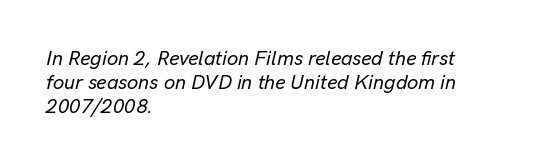
The image shows 20 px text type, italic (leaning right); set left-aligned, line spacing 1.2x, normal letter spacing, not underlined.
